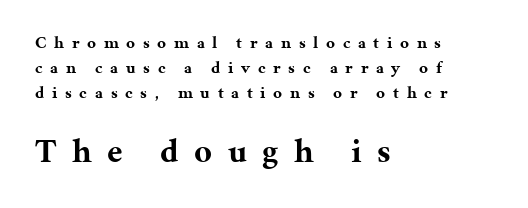
{"serif": "yes", "italic": "no", "bold": "yes", "weight": "bold", "width": "normal", "stroke_contrast": "medium", "x_height": "medium", "monospaced": "no", "underline": "no", "align": "left", "line_spacing": "normal", "line_spacing_ratio": 1.47, "letter_spacing": "wide", "letter_spacing_em": 0.45, "larger_block": "second", "size_ratio": 2.0, "glyph_px": 34}
